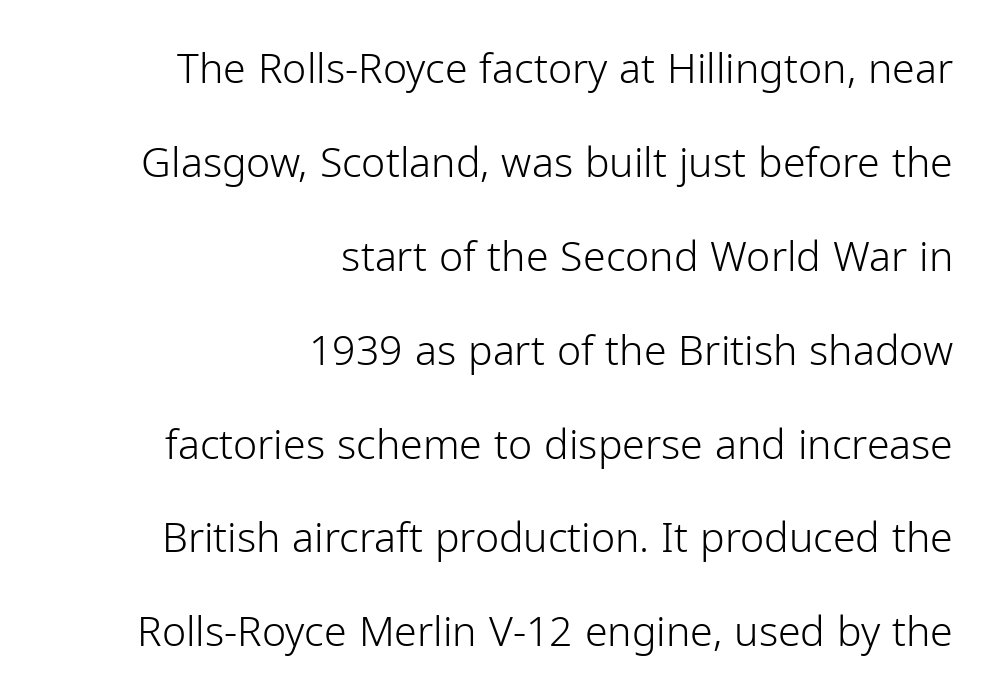
The strokes carry an ordinary text weight at most. Default kerning and tracking; the words read as compact shapes. Posture: upright roman. Proportional: the letters do not fall into vertical columns.
